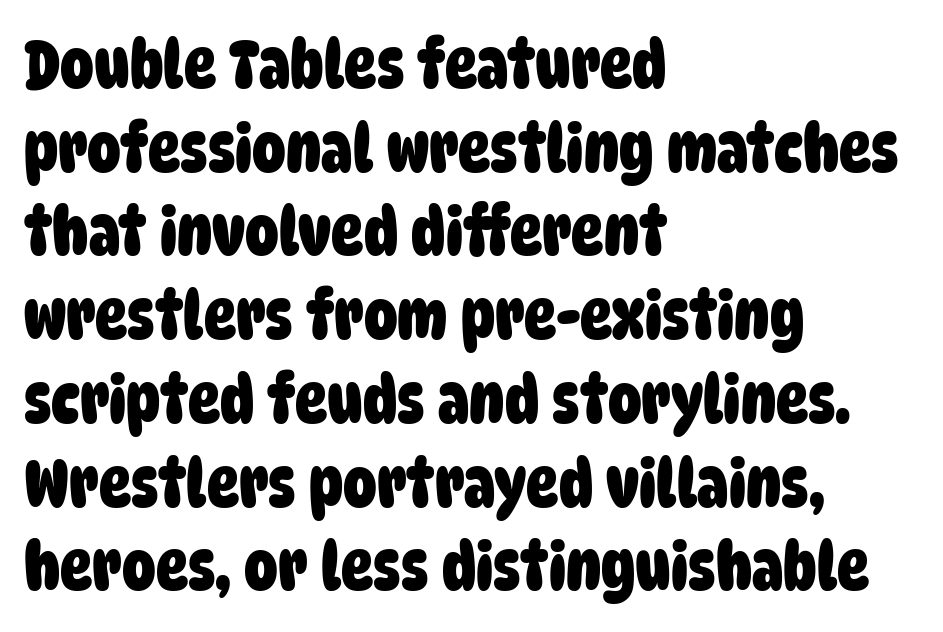
Varying glyph widths throughout — classic text-font behaviour. The rendering keeps characters at their native spacing. The zone under the glyphs is completely vacant. A typesetter would label this face a sans.
